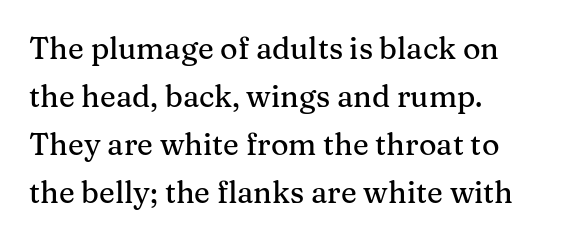
Q: Is the text italic (slanted)? A: No, it is upright.
Q: Is the typeface a serif or a sans-serif typeface? A: Serif.
Q: Is the text underlined? A: No.
Q: Is the spacing between letters normal or unusually wide? A: Normal.
Q: Is the spacing between lines tight, normal or loose? A: Normal.
Q: Width (condensed, normal, or wide)? A: Normal.
Q: Stroke contrast? A: Medium.
Q: x-height? A: Medium.
Q: Monospaced? A: No.
